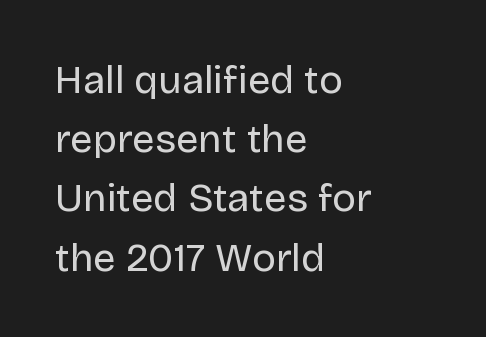
Type style note: lacks serifs. Think of a printed novel: that variable character pitch is what you see here. Is the type heavy? It reads as light-to-regular instead. These lines keep a tight, regular rhythm from letter to letter. Line spacing here is normal. The type sits square on the baseline with zero lean.
